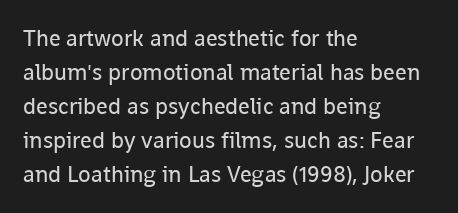
{"italic": "no", "bold": "no", "underline": "no", "align": "left", "line_spacing": "normal", "line_spacing_ratio": 1.48, "letter_spacing": "normal", "letter_spacing_em": 0.0, "glyph_px": 23}
